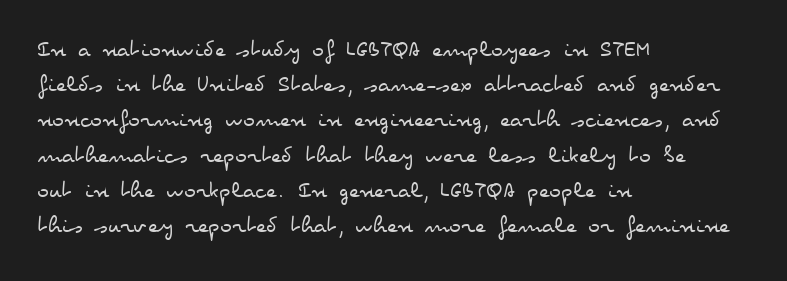
Q: Is the text bold? A: No.
Q: Is the text italic (slanted)? A: No, it is upright.
Q: Is the text underlined? A: No.
Q: How is the paragraph aligned? A: Left-aligned.
Q: Is the spacing between letters normal or unusually wide? A: Normal.
Q: Is the spacing between lines tight, normal or loose? A: Normal.
